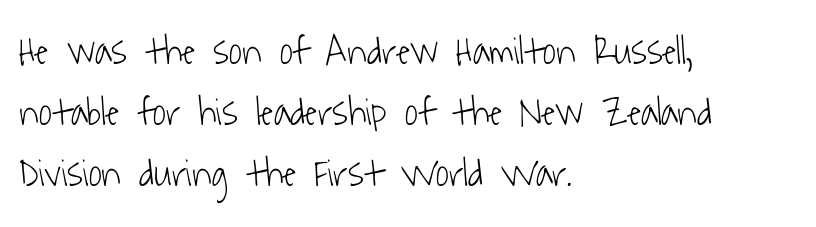
Q: Is the text bold? A: No.
Q: Is the typeface a serif or a sans-serif typeface? A: Sans-serif.
Q: Is the text underlined? A: No.
Q: How is the paragraph aligned? A: Left-aligned.
Q: Is the spacing between letters normal or unusually wide? A: Normal.
Q: Is the spacing between lines tight, normal or loose? A: Normal.
Q: Width (condensed, normal, or wide)? A: Condensed.
Q: Stroke contrast? A: Low.
Q: x-height? A: Medium.
Q: Monospaced? A: No.
